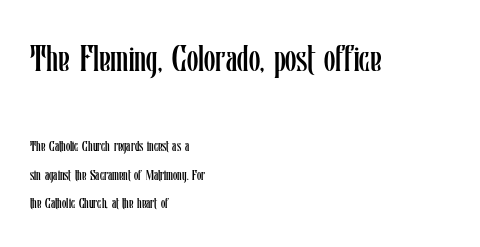
Only glyphs here, with clear space below each row. This layout puts the oversized block above and the modest block below. Honestly, the letter spacing is just normal — you wouldn't notice it. Proportional: the letters do not fall into vertical columns. Casual observation: everything's shoved over to the left. Rendered with straight, roman letterforms.
